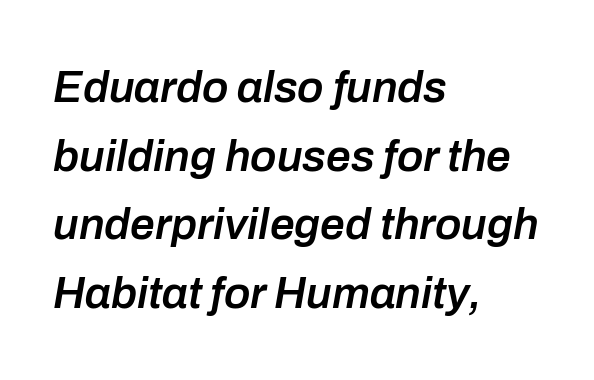
Q: Is the text bold? A: Semi-bold.
Q: Is the text italic (slanted)? A: Yes, it leans right by about 10 degrees.
Q: Is the text underlined? A: No.
Q: How is the paragraph aligned? A: Left-aligned.
Q: Is the spacing between letters normal or unusually wide? A: Normal.
Q: Is the spacing between lines tight, normal or loose? A: Normal.
Q: Width (condensed, normal, or wide)? A: Normal.
Q: Stroke contrast? A: Low.
Q: x-height? A: Medium.
Q: Monospaced? A: No.
